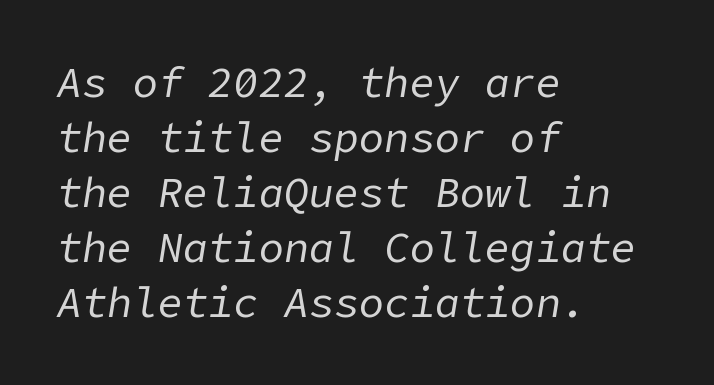
The image shows 42 px regular-weight type, italic (leaning right); set left-aligned, normal line spacing (1.31x), normal letter spacing, not underlined; low stroke contrast and a medium x-height.
